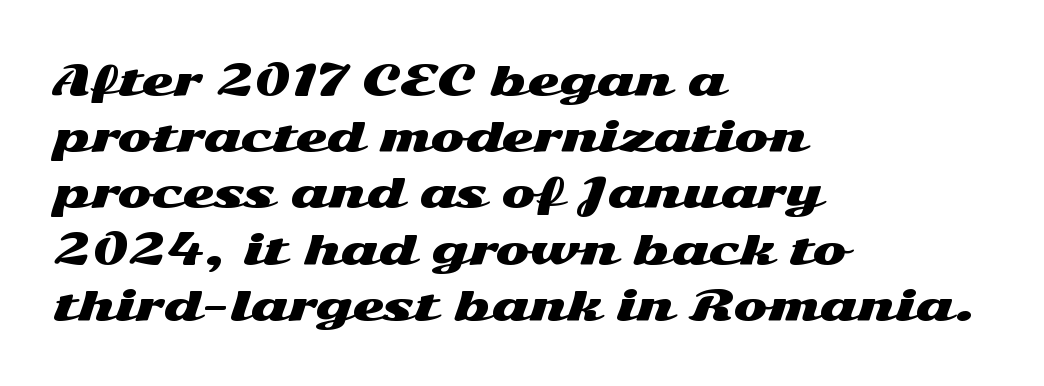
{"serif": "no", "width": "wide", "stroke_contrast": "medium", "x_height": "medium", "monospaced": "no", "underline": "no", "align": "left", "line_spacing": "normal", "line_spacing_ratio": 1.37, "letter_spacing": "normal", "letter_spacing_em": 0.0, "glyph_px": 41}
